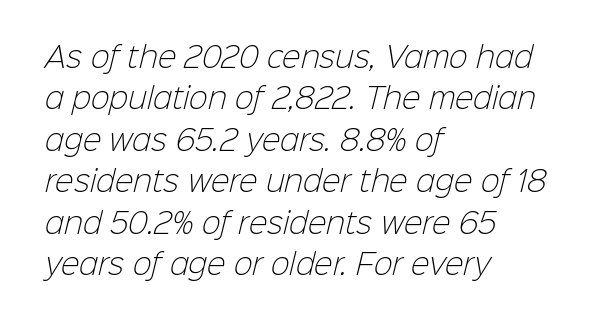
Q: Is the text bold? A: No.
Q: Is the typeface a serif or a sans-serif typeface? A: Sans-serif.
Q: Is the text underlined? A: No.
Q: How is the paragraph aligned? A: Left-aligned.
Q: Is the spacing between letters normal or unusually wide? A: Normal.
Q: Is the spacing between lines tight, normal or loose? A: Normal.
Q: Width (condensed, normal, or wide)? A: Normal.
Q: Stroke contrast? A: Low.
Q: x-height? A: Medium.
Q: Monospaced? A: No.
